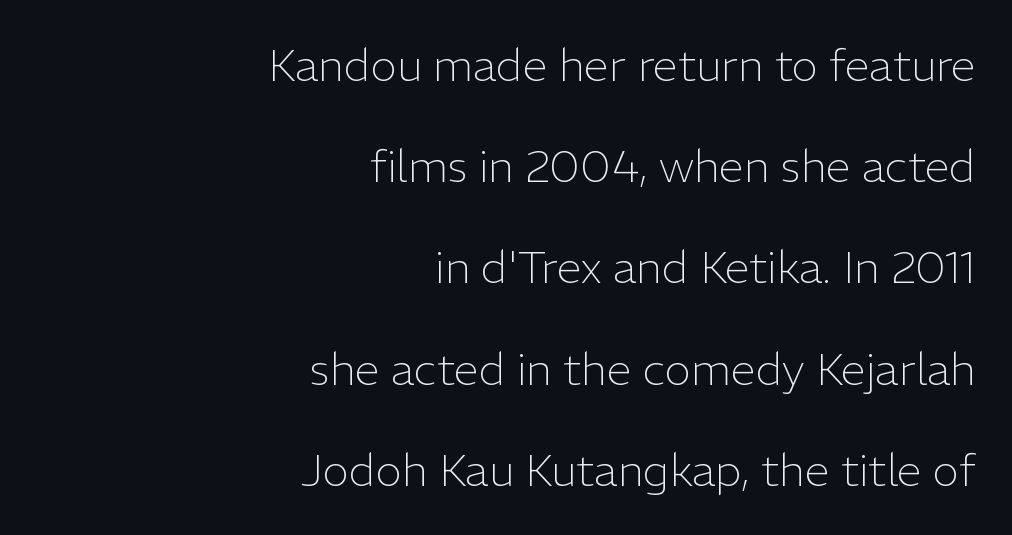
Inter-character spacing is left at the font's built-in metrics. Check under the words: just untouched page. Students, observe: this is what heavily led, spacious text looks like. Teacher's note: observe the even right margin — that is flush-right alignment. The font sits on the lighter half of the weight spectrum, regular included.
